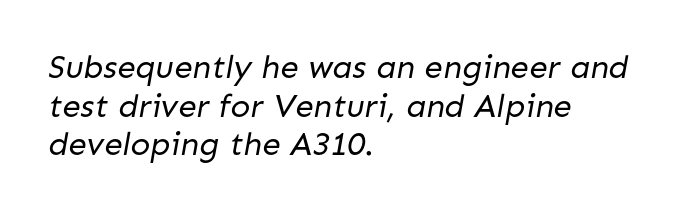
{"serif": "no", "bold": "no", "weight": "regular", "width": "normal", "stroke_contrast": "low", "x_height": "medium", "monospaced": "no", "underline": "no", "align": "left", "line_spacing_ratio": 1.17, "letter_spacing": "normal", "letter_spacing_em": 0.0, "glyph_px": 33}
